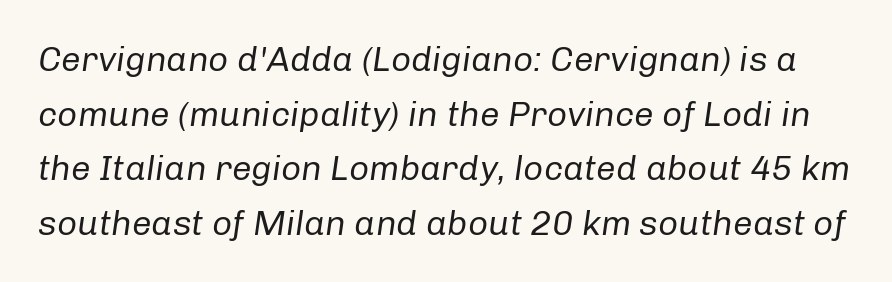
Normally led — the rows are evenly, conventionally spaced. Compared with a typical body face, this is equally light or lighter still. Character widths vary here, with narrow letters taking less room than wide ones. Words float on clear page, feet unadorned. The passage shown leans; its letterforms are oblique. Short note: letters normally spaced.
